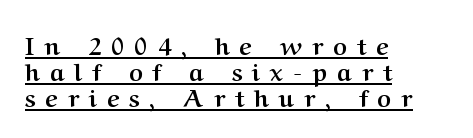
Q: Is the text bold? A: Yes.
Q: Is the text italic (slanted)? A: No, it is upright.
Q: Is the text underlined? A: Yes.
Q: How is the paragraph aligned? A: Left-aligned.
Q: Is the spacing between letters normal or unusually wide? A: Unusually wide.
Q: Is the spacing between lines tight, normal or loose? A: Tight.
